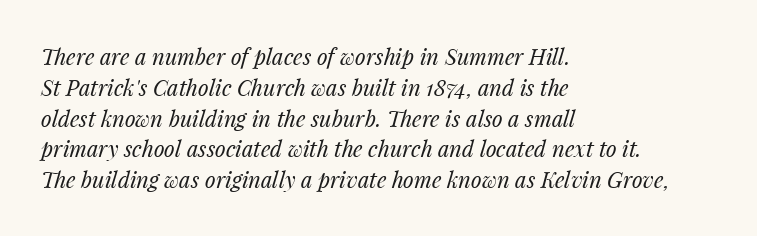
Underline: absent. On a weight scale, this lands at 450 or below. The rendering anchors every line to the left-hand side. This rendering leaves character spacing at its baseline value.
